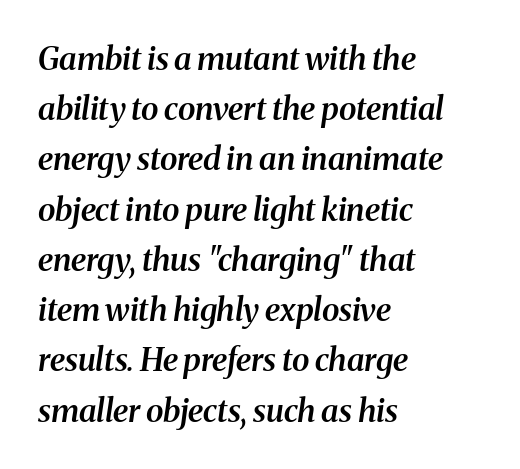
{"serif": "yes", "italic": "yes", "lean": "right", "slant_degrees": 8, "bold": "semi", "weight": "semibold", "width": "normal", "stroke_contrast": "medium", "x_height": "medium", "monospaced": "no", "underline": "no", "align": "left", "line_spacing": "normal", "line_spacing_ratio": 1.57, "letter_spacing": "normal", "letter_spacing_em": 0.0, "glyph_px": 32}
